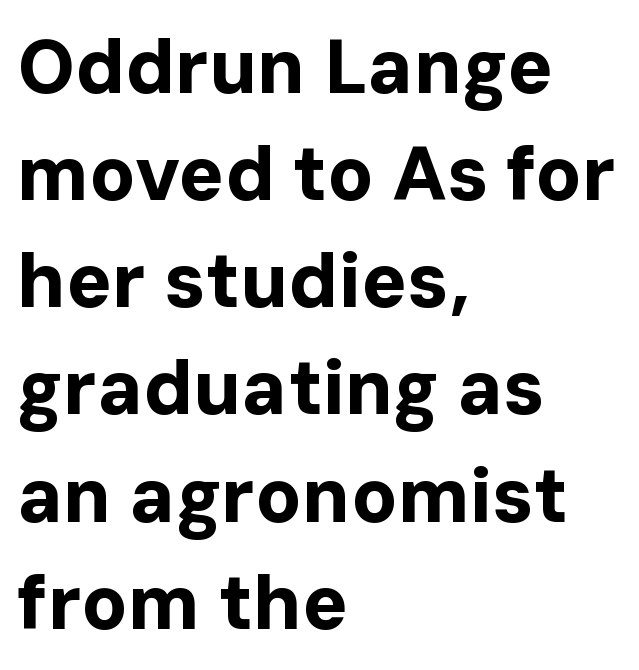
The image shows 76 px bold sans-serif type, upright; set left-aligned, normal line spacing (1.41x), normal letter spacing, not underlined; low stroke contrast and a medium x-height.
